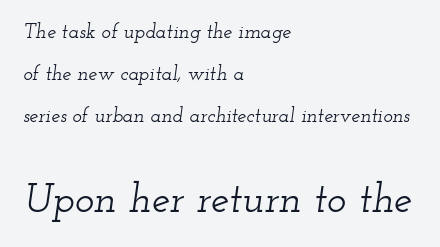
Is the type slanted? Yes — the strokes lean at a clear angle. Here the designer chose a conventional face with non-uniform glyph widths. Bare-footed words on every line. Leftover space on each line is placed entirely after the last word. Line spacing here is loose. Serifs: yes, visible at the terminals of the letterforms.
